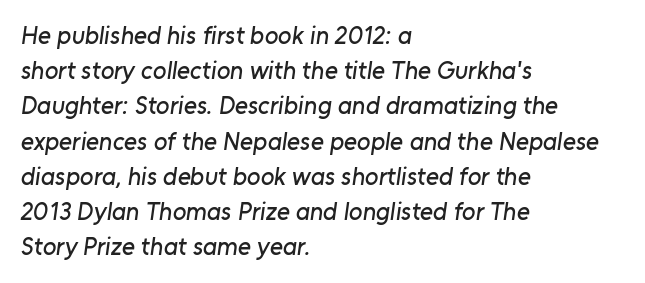
Notice how the passage keeps a crisp vertical edge on the left only. Glance below the letters and you will spot only blank space. Letter spacing: default. One glance says typical: line gaps are just what's usual.
